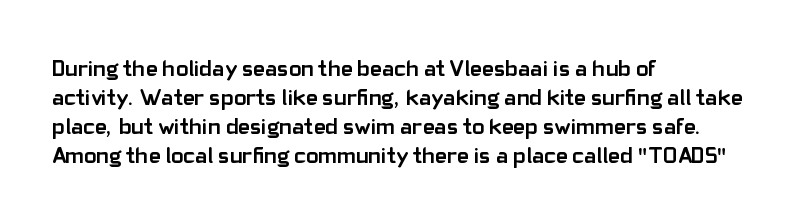
{"italic": "no", "bold": "yes", "underline": "no", "align": "left", "line_spacing": "normal", "line_spacing_ratio": 1.26, "letter_spacing": "normal", "letter_spacing_em": 0.0, "glyph_px": 23}
